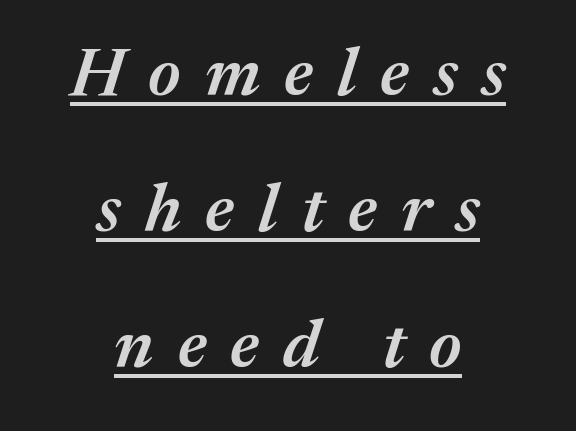
The image shows 68 px semibold type, italic (leaning right); set centered, loose line spacing (2.0x), unusually wide letter spacing (+0.35 em), underlined; medium stroke contrast and a medium x-height.
